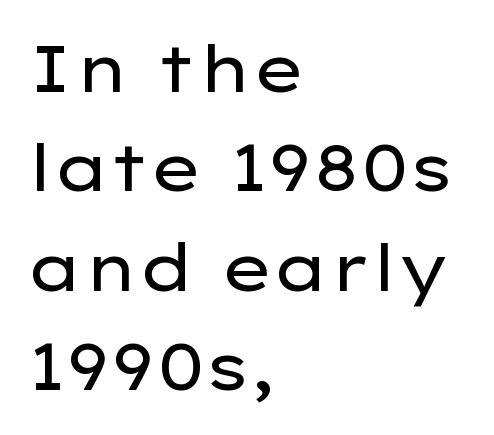
{"serif": "no", "italic": "no", "bold": "no", "weight": "regular", "width": "wide", "stroke_contrast": "low", "x_height": "medium", "monospaced": "no", "underline": "no", "align": "left", "line_spacing": "normal", "line_spacing_ratio": 1.53, "letter_spacing": "normal", "letter_spacing_em": 0.0, "glyph_px": 65}
